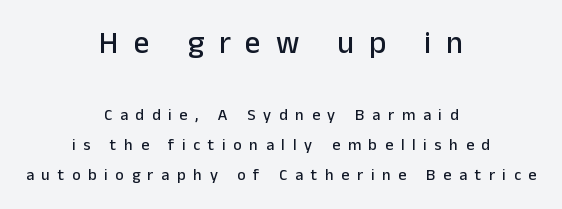
The image shows 31 px sans-serif type, upright; set centered, line spacing 1.86x, unusually wide letter spacing (+0.48 em), not underlined; the first (top) block is 1.94x larger; low stroke contrast and a medium x-height.
